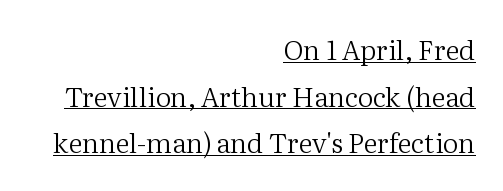
{"italic": "no", "bold": "no", "underline": "yes", "align": "right", "line_spacing_ratio": 1.73, "letter_spacing": "normal", "letter_spacing_em": 0.0, "glyph_px": 27}
